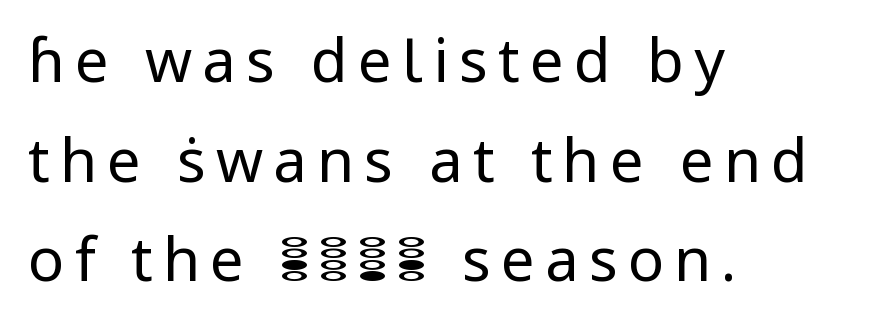
Q: Is the text bold? A: No.
Q: Is the text italic (slanted)? A: No, it is upright.
Q: Is the typeface a serif or a sans-serif typeface? A: Sans-serif.
Q: Is the text underlined? A: No.
Q: How is the paragraph aligned? A: Left-aligned.
Q: Is the spacing between lines tight, normal or loose? A: Normal.
Q: Width (condensed, normal, or wide)? A: Normal.
Q: Stroke contrast? A: Low.
Q: x-height? A: Medium.
Q: Monospaced? A: No.
